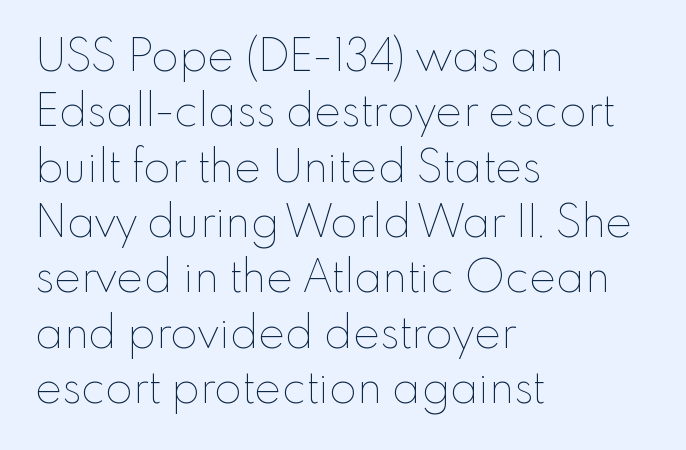
The image shows 45 px thin type, upright; set left-aligned, line spacing 1.23x, normal letter spacing, not underlined; low stroke contrast and a small x-height.
